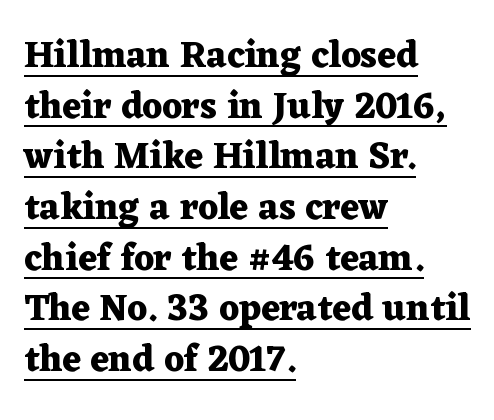
The image shows 37 px heavy, wide serif type, upright; set left-aligned, normal line spacing (1.37x), normal letter spacing, underlined; medium stroke contrast and a medium x-height.
